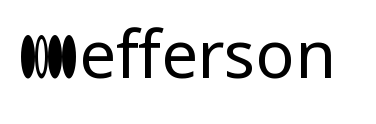
You can tell it's not italic because the verticals are truly vertical. Think of a printed novel: that variable character pitch is what you see here. This rendering employs a face without finishing strokes, i.e., a sans-serif. The area under the type is left untouched. On a weight scale, this lands at 450 or below.
